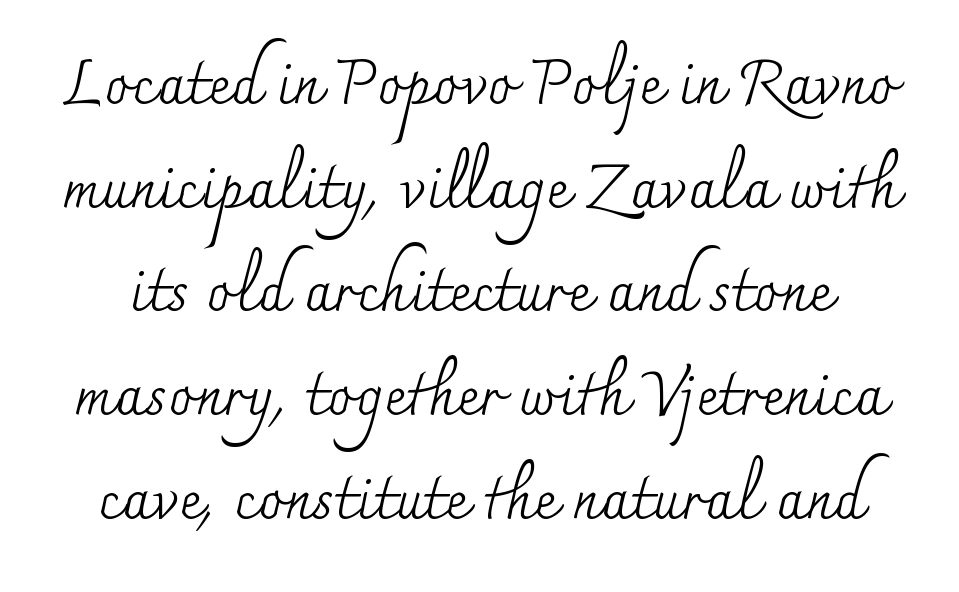
{"serif": "yes", "bold": "no", "weight": "regular", "width": "normal", "stroke_contrast": "medium", "x_height": "small", "monospaced": "no", "underline": "no", "line_spacing": "normal", "line_spacing_ratio": 1.7, "letter_spacing": "normal", "letter_spacing_em": 0.0, "glyph_px": 61}
